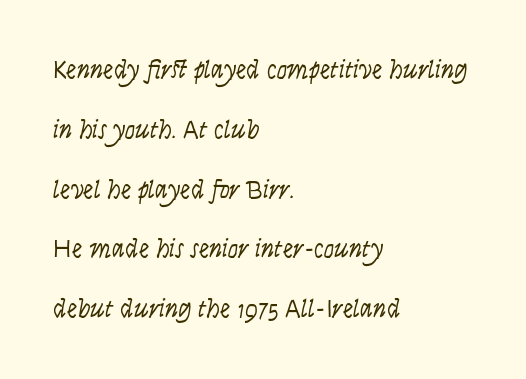
Q: Is the text bold? A: No.
Q: Is the text italic (slanted)? A: Yes.
Q: Is the text underlined? A: No.
Q: How is the paragraph aligned? A: Left-aligned.
Q: Is the spacing between letters normal or unusually wide? A: Normal.
Q: Is the spacing between lines tight, normal or loose? A: Loose.
